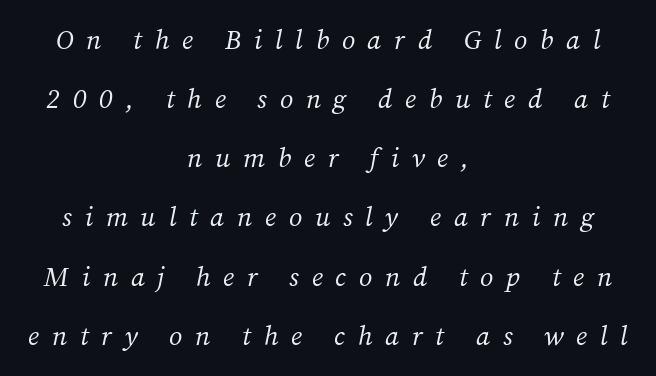
Would a proofreader flag this as italicized? Yes. Interline gaps are noticeably wide in this sample. Is this a heavy cut? Hardly; it is regular or lighter. The space beneath each line is pristine and unruled.
